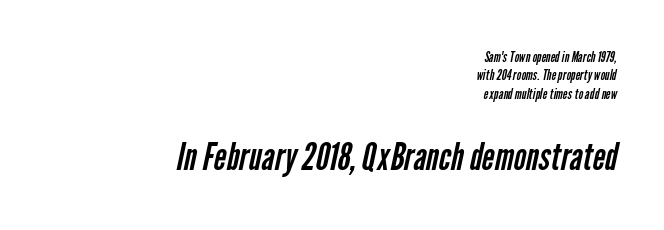
Q: Is the text bold? A: No.
Q: Is the typeface a serif or a sans-serif typeface? A: Sans-serif.
Q: Is the text underlined? A: No.
Q: How is the paragraph aligned? A: Right-aligned.
Q: Is the spacing between letters normal or unusually wide? A: Normal.
Q: Is the spacing between lines tight, normal or loose? A: Normal.
Q: Which block of text is set in a larger size, the first (top) or the second (bottom)? A: The second (bottom) one.
Q: Width (condensed, normal, or wide)? A: Condensed.
Q: Stroke contrast? A: Low.
Q: x-height? A: Medium.
Q: Monospaced? A: No.
